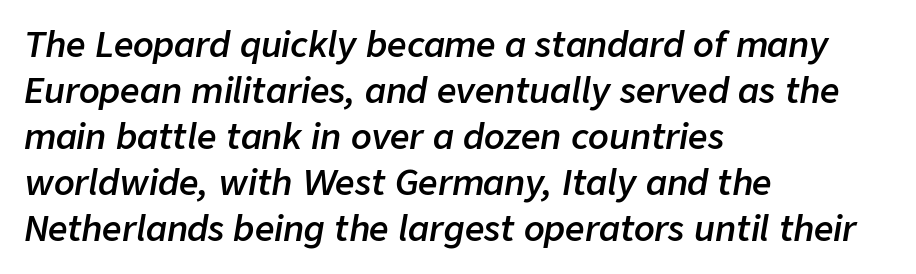
Q: Is the text bold? A: Semi-bold.
Q: Is the text italic (slanted)? A: Yes, it leans right by about 9 degrees.
Q: Is the text underlined? A: No.
Q: How is the paragraph aligned? A: Left-aligned.
Q: Is the spacing between letters normal or unusually wide? A: Normal.
Q: Is the spacing between lines tight, normal or loose? A: Normal.
Q: Width (condensed, normal, or wide)? A: Normal.
Q: Stroke contrast? A: Low.
Q: x-height? A: Medium.
Q: Monospaced? A: No.
